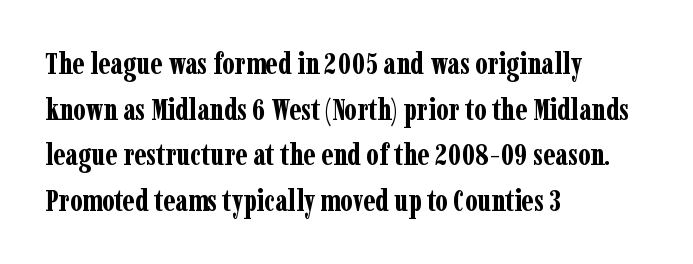
The image shows 30 px bold, condensed serif type, upright; set left-aligned, normal line spacing (1.52x), normal letter spacing, not underlined; low stroke contrast and a medium x-height.
